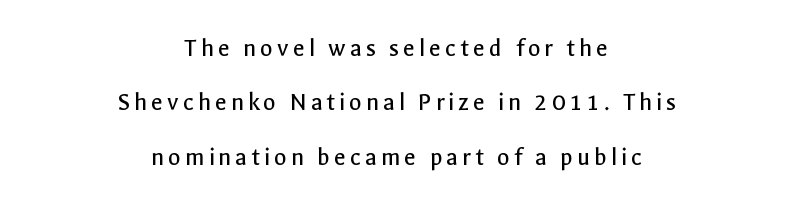
{"italic": "no", "bold": "no", "underline": "no", "align": "center", "line_spacing": "loose", "line_spacing_ratio": 2.09, "glyph_px": 26}
